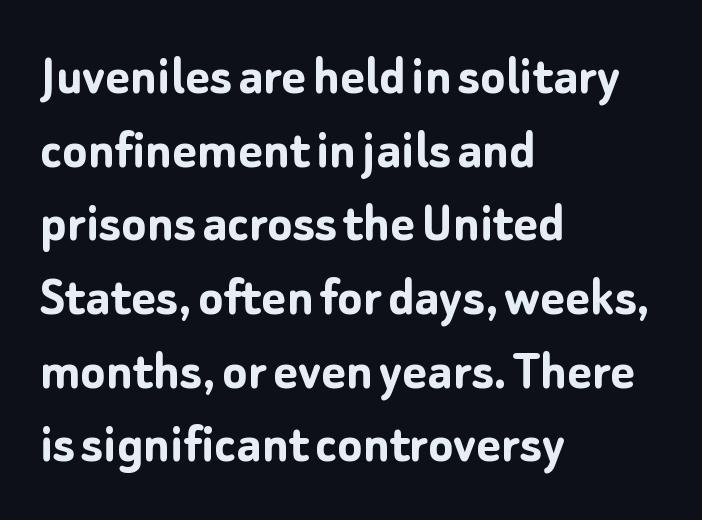
Q: Is the text bold? A: Yes.
Q: Is the text italic (slanted)? A: No, it is upright.
Q: Is the typeface a serif or a sans-serif typeface? A: Sans-serif.
Q: Is the text underlined? A: No.
Q: How is the paragraph aligned? A: Left-aligned.
Q: Is the spacing between letters normal or unusually wide? A: Normal.
Q: Is the spacing between lines tight, normal or loose? A: Normal.
Q: Width (condensed, normal, or wide)? A: Normal.
Q: Stroke contrast? A: Low.
Q: x-height? A: Medium.
Q: Monospaced? A: No.
